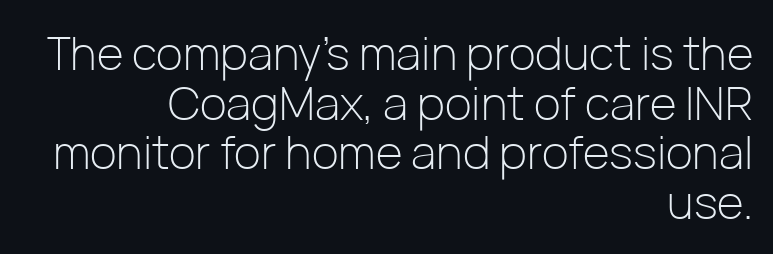
Each letter's strokes conclude bluntly, with no projecting serifs. Heft: none added — not bold. Spacing between characters is what you'd get straight out of the box. This sample is right-justified, so line beginnings fall wherever the words allow. Proportional: the letters do not fall into vertical columns.
